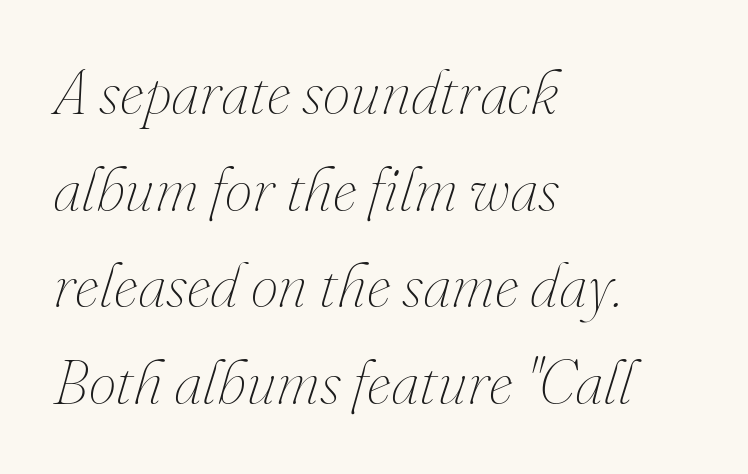
Q: Is the text bold? A: No.
Q: Is the text italic (slanted)? A: Yes, it leans right by about 16 degrees.
Q: Is the text underlined? A: No.
Q: How is the paragraph aligned? A: Left-aligned.
Q: Is the spacing between letters normal or unusually wide? A: Normal.
Q: Is the spacing between lines tight, normal or loose? A: Normal.
Q: Width (condensed, normal, or wide)? A: Normal.
Q: Stroke contrast? A: Medium.
Q: x-height? A: Small.
Q: Monospaced? A: No.
